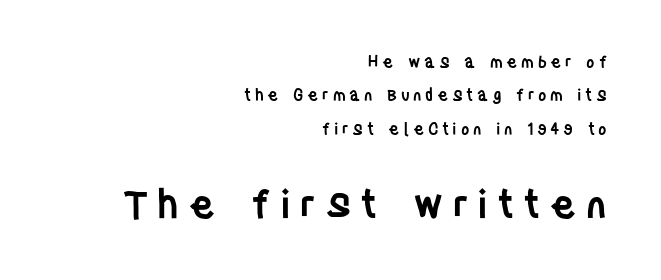
The image shows 39 px semibold, condensed sans-serif type, upright; set right-aligned, loose line spacing (2.08x), unusually wide letter spacing (+0.23 em), not underlined; the second (bottom) block is 2.44x larger; low stroke contrast and a large x-height.
